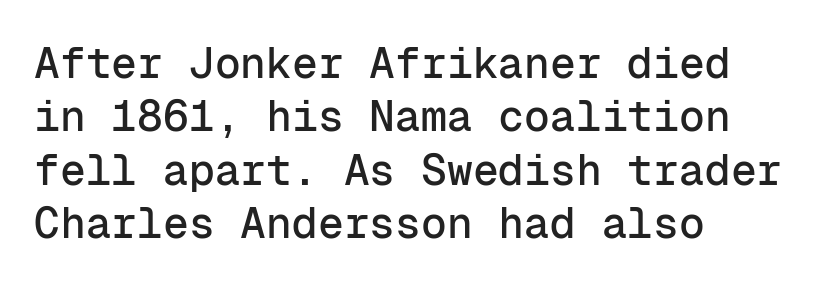
Honestly, the letter spacing is just normal — you wouldn't notice it. To sum up the face: it is a sans, with no serifs. This sample has the even, mechanical cadence of fixed-width lettering. It's the straight-up-and-down kind of type.
